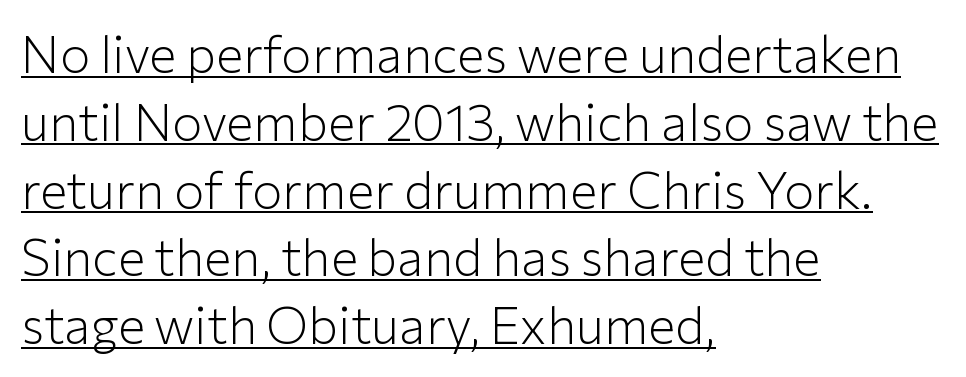
Upright lettering throughout. No letter is thick-stroked: the sample isn't bold. You can see a thin bar hugging the bottom of the glyphs. This rendering uses left alignment, leaving the right contour irregular. Think of a printed novel: that variable character pitch is what you see here. The block of text has a typical density, with ordinary space between rows.
